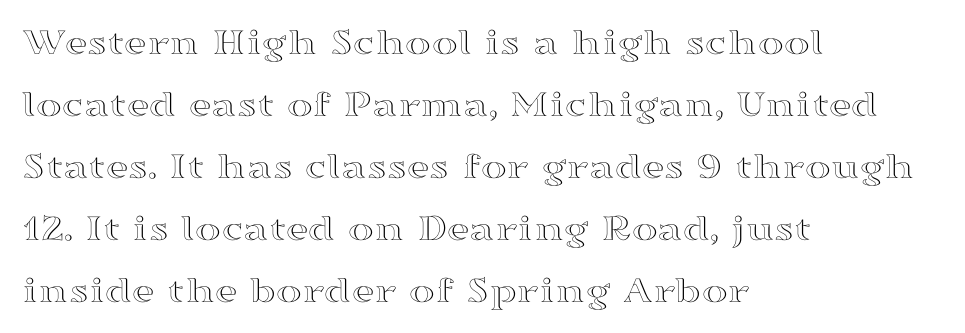
{"italic": "no", "width": "wide", "x_height": "medium", "monospaced": "no", "underline": "no", "align": "left", "line_spacing": "normal", "line_spacing_ratio": 1.59, "letter_spacing": "normal", "letter_spacing_em": 0.0, "glyph_px": 39}
